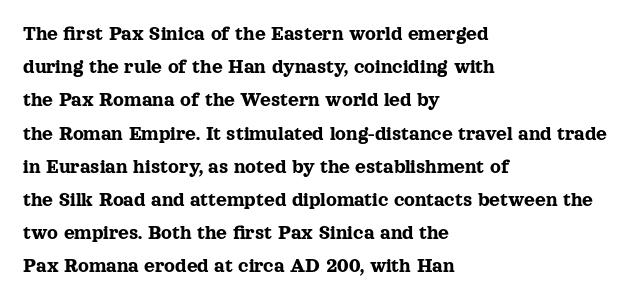
The image shows 21 px text type, upright; set left-aligned, normal line spacing (1.58x), normal letter spacing, not underlined.
